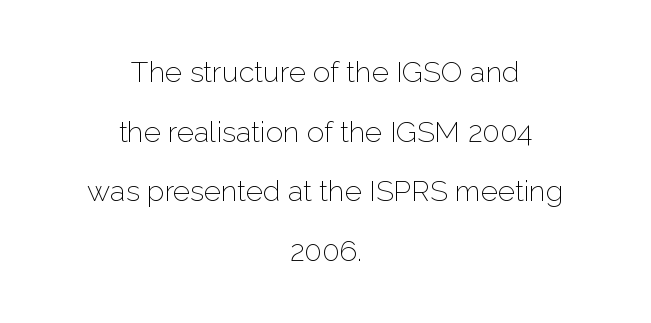
Widely set lines give the paragraph a tall, airy silhouette. A quiet, ordinary-to-light weight characterises the typeface. Ordinary non-slanted type is in use. Character widths vary here, with narrow letters taking less room than wide ones. The face used here is rendered with its standard letterfit. Anything drawn beneath the words? Only blank space.
